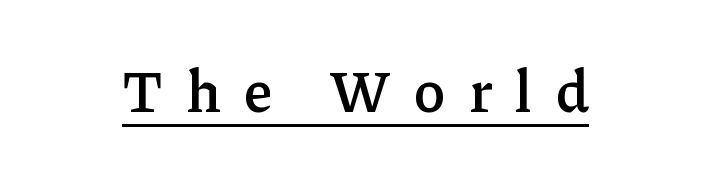
The image shows 59 px semibold serif type, upright; set unusually wide letter spacing (+0.4 em), underlined; low stroke contrast and a medium x-height.
